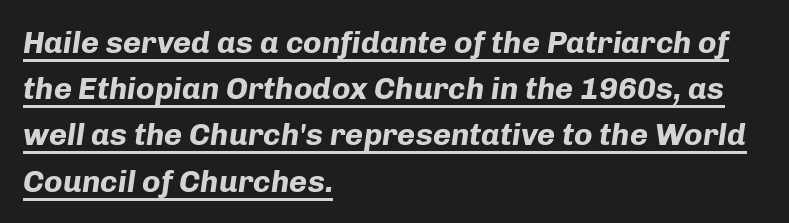
Q: Is the text bold? A: Yes.
Q: Is the text italic (slanted)? A: Yes, it leans right by about 8 degrees.
Q: Is the text underlined? A: Yes.
Q: How is the paragraph aligned? A: Left-aligned.
Q: Is the spacing between letters normal or unusually wide? A: Normal.
Q: Is the spacing between lines tight, normal or loose? A: Normal.
Q: Width (condensed, normal, or wide)? A: Normal.
Q: Stroke contrast? A: Low.
Q: x-height? A: Medium.
Q: Monospaced? A: No.
